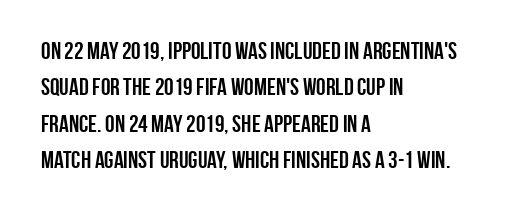
The image shows 24 px bold type, upright; set left-aligned, normal line spacing (1.52x), normal letter spacing, not underlined.
